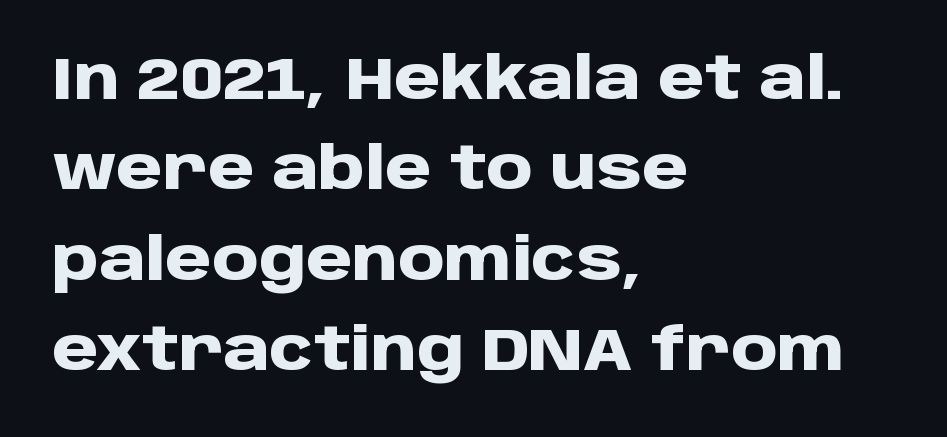
Q: Is the text bold? A: Yes.
Q: Is the text italic (slanted)? A: No, it is upright.
Q: Is the typeface a serif or a sans-serif typeface? A: Sans-serif.
Q: Is the text underlined? A: No.
Q: How is the paragraph aligned? A: Left-aligned.
Q: Is the spacing between letters normal or unusually wide? A: Normal.
Q: Is the spacing between lines tight, normal or loose? A: Normal.
Q: Width (condensed, normal, or wide)? A: Normal.
Q: Stroke contrast? A: Low.
Q: x-height? A: Large.
Q: Monospaced? A: No.
